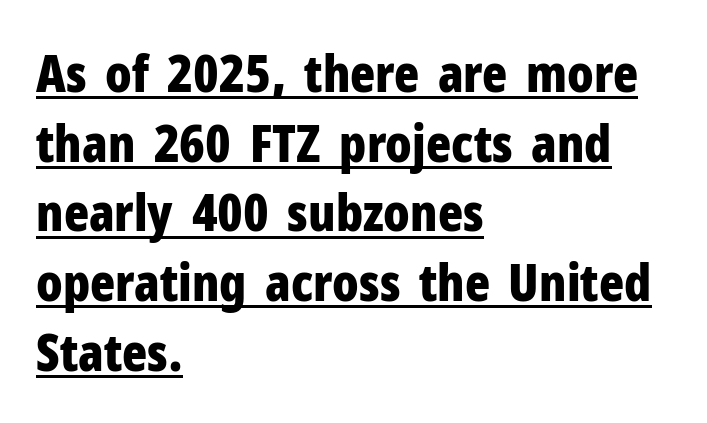
The image shows 52 px bold, condensed sans-serif type, upright; set left-aligned, normal line spacing (1.34x), normal letter spacing, underlined; low stroke contrast and a medium x-height.
